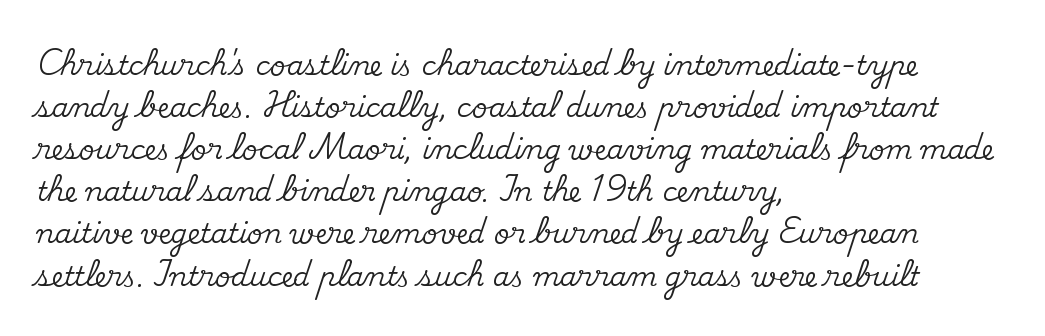
The image shows 27 px text type; set left-aligned, normal line spacing (1.56x), normal letter spacing, not underlined.
